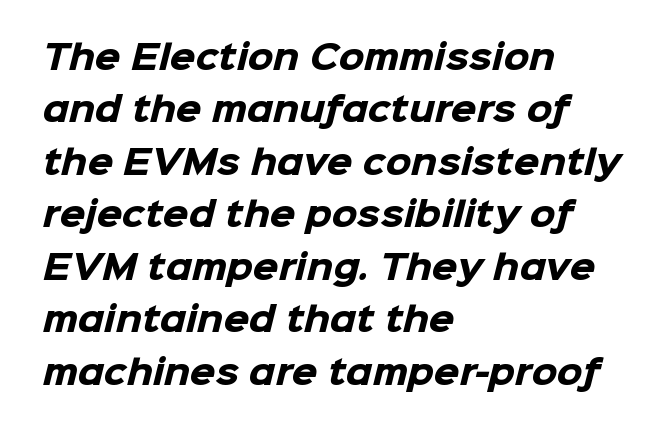
Q: Is the text bold? A: Yes.
Q: Is the typeface a serif or a sans-serif typeface? A: Sans-serif.
Q: Is the text underlined? A: No.
Q: How is the paragraph aligned? A: Left-aligned.
Q: Is the spacing between letters normal or unusually wide? A: Normal.
Q: Is the spacing between lines tight, normal or loose? A: Normal.
Q: Width (condensed, normal, or wide)? A: Normal.
Q: Stroke contrast? A: Low.
Q: x-height? A: Medium.
Q: Monospaced? A: No.
